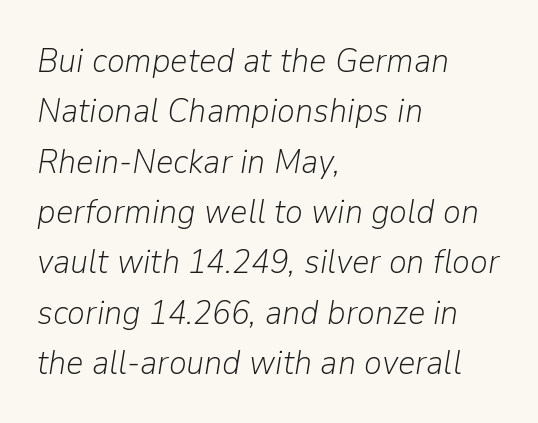
Q: Is the text bold? A: No.
Q: Is the text italic (slanted)? A: Yes, it leans right by about 9 degrees.
Q: Is the text underlined? A: No.
Q: How is the paragraph aligned? A: Left-aligned.
Q: Is the spacing between letters normal or unusually wide? A: Normal.
Q: Is the spacing between lines tight, normal or loose? A: Normal.
Q: Width (condensed, normal, or wide)? A: Normal.
Q: Stroke contrast? A: Low.
Q: x-height? A: Medium.
Q: Monospaced? A: No.
